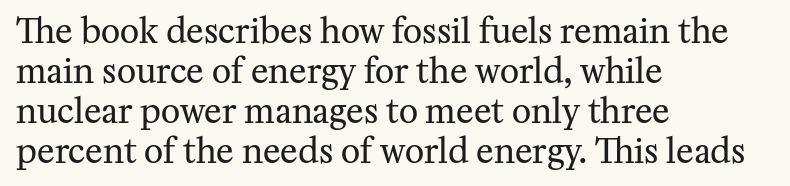
Q: Is the text bold? A: No.
Q: Is the text italic (slanted)? A: No, it is upright.
Q: Is the typeface a serif or a sans-serif typeface? A: Serif.
Q: Is the text underlined? A: No.
Q: How is the paragraph aligned? A: Left-aligned.
Q: Is the spacing between letters normal or unusually wide? A: Normal.
Q: Width (condensed, normal, or wide)? A: Normal.
Q: Stroke contrast? A: Medium.
Q: x-height? A: Medium.
Q: Monospaced? A: No.
